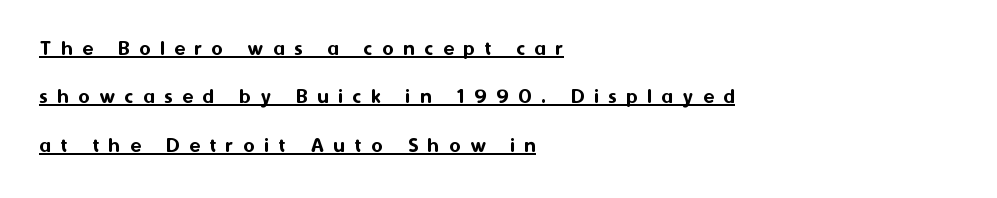
The image shows 22 px text type, upright; set left-aligned, loose line spacing (2.2x), unusually wide letter spacing (+0.44 em), underlined.
